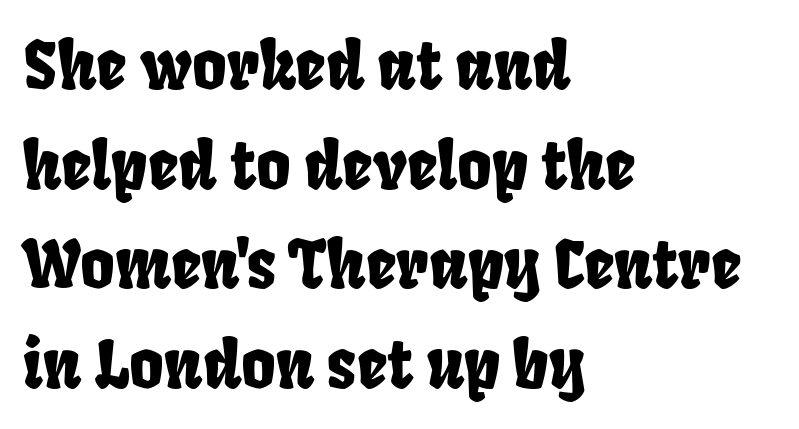
{"serif": "no", "width": "condensed", "stroke_contrast": "low", "x_height": "large", "monospaced": "no", "underline": "no", "align": "left", "line_spacing": "normal", "line_spacing_ratio": 1.51, "letter_spacing": "normal", "letter_spacing_em": 0.0, "glyph_px": 66}
